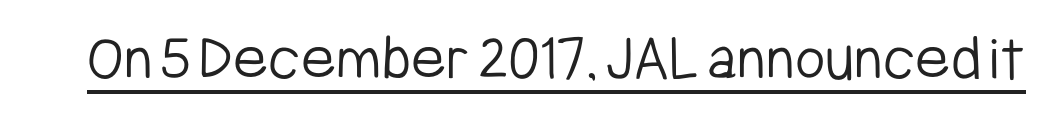
Posture: vertical. Font category for this specimen: sans-serif. The typesetter has applied underlining to the passage shown. Inter-character spacing is left at the font's built-in metrics.
